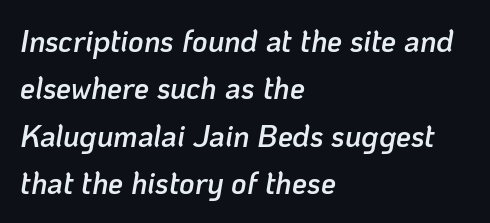
Q: Is the text bold? A: Semi-bold.
Q: Is the text italic (slanted)? A: Yes, it leans right by about 10 degrees.
Q: Is the text underlined? A: No.
Q: How is the paragraph aligned? A: Left-aligned.
Q: Is the spacing between letters normal or unusually wide? A: Normal.
Q: Is the spacing between lines tight, normal or loose? A: Normal.
Q: Width (condensed, normal, or wide)? A: Normal.
Q: Stroke contrast? A: Low.
Q: x-height? A: Medium.
Q: Monospaced? A: No.
